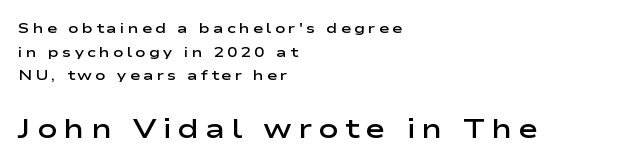
{"italic": "no", "bold": "semi", "underline": "no", "align": "left", "line_spacing": "normal", "line_spacing_ratio": 1.68, "letter_spacing": "wide", "letter_spacing_em": 0.22, "larger_block": "second", "size_ratio": 1.93, "glyph_px": 27}
